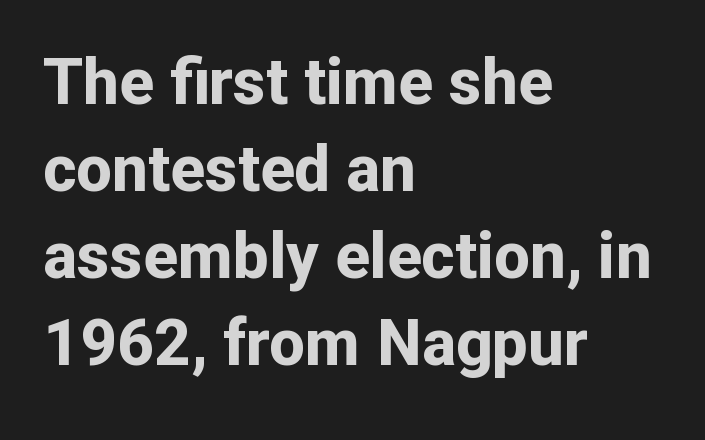
The image shows 64 px bold sans-serif type, upright; set left-aligned, normal line spacing (1.36x), normal letter spacing, not underlined; low stroke contrast and a medium x-height.
